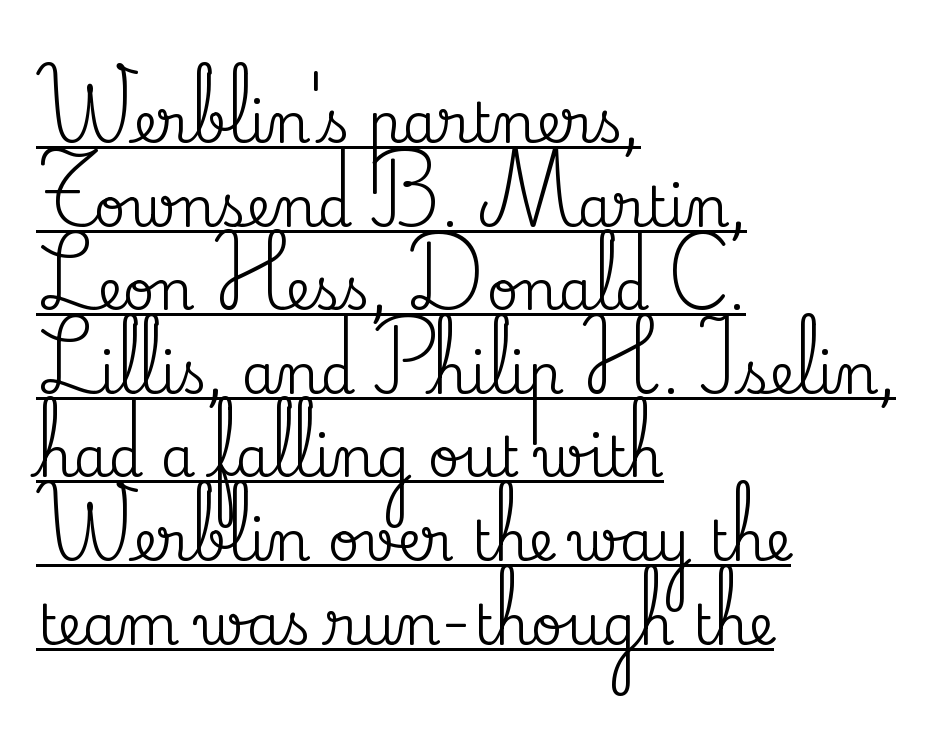
Spacing verdict: proportional, widths tailored to each character. What's the leading like? Ordinary, nothing unusual. Tracking value appears to be zero — textbook default spacing. Each line starts at the same left margin while the right side varies.
